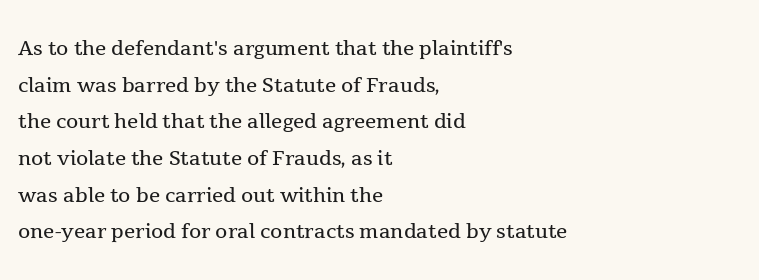
All the whitespace from short lines collects on the right. In terms of posture, this sample is upright. Stems here are at most as thick as an everyday book face. This rendering employs a face with finishing strokes, i.e., a serif. Successive baselines arrive at the customary interval.
